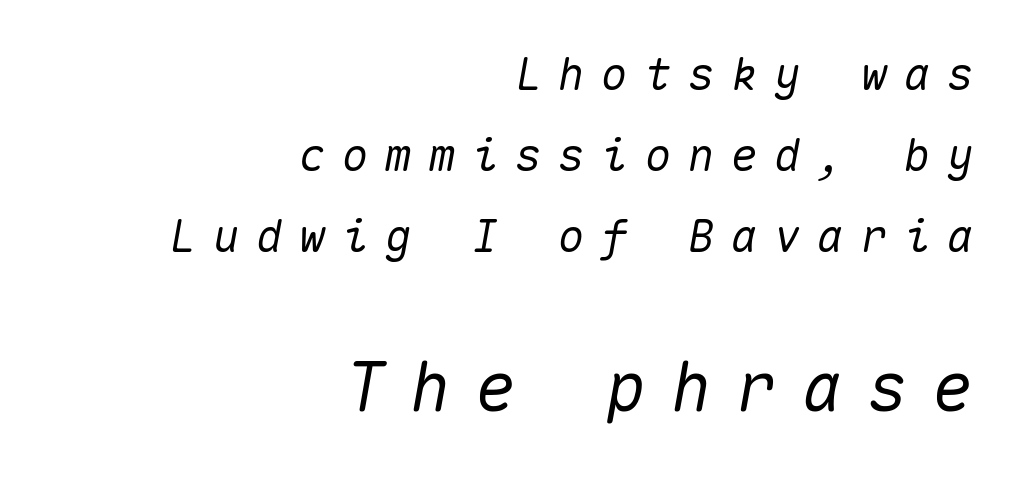
The image shows 68 px text type, italic (leaning right), monospaced; set right-aligned, line spacing 1.8x, unusually wide letter spacing (+0.36 em), not underlined; the second (bottom) block is 1.51x larger; medium stroke contrast and a medium x-height.
